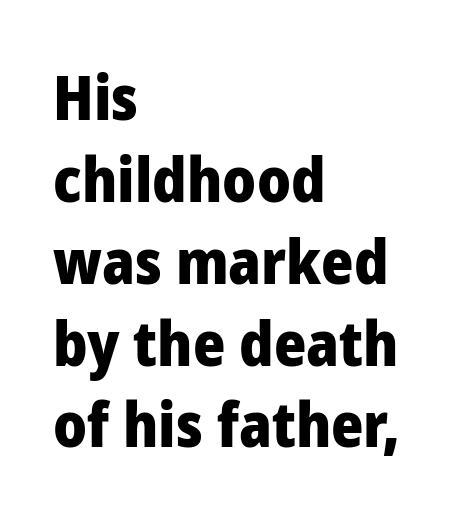
Every letter is thick-stroked: bold, no question. The space directly below the letters is spotless. Looks like regular typesetting: each glyph gets only the width it needs. These lines are composed in type without serifs.
